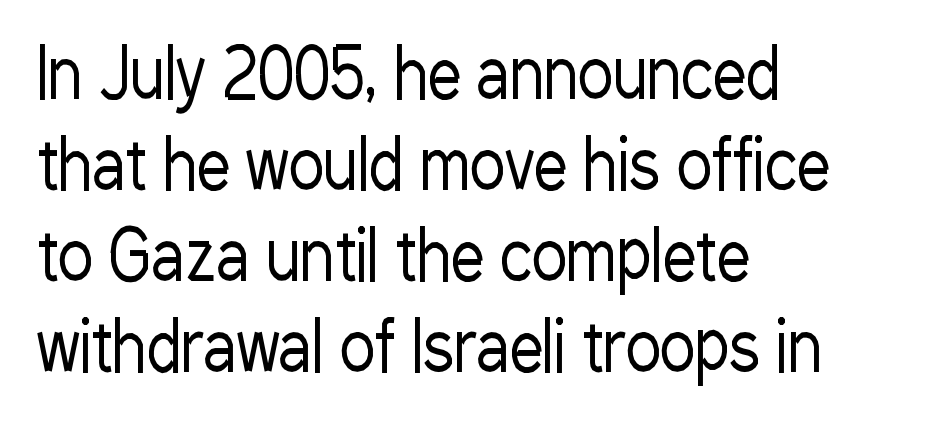
What's the leading like? Ordinary, nothing unusual. The strokes carry an ordinary text weight at most. In terms of letterform style, serifs are entirely absent. Line starts are locked; line ends wander.
